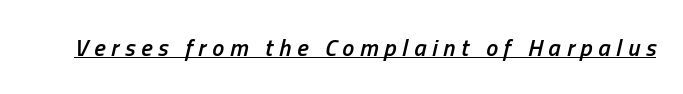
The image shows 24 px text type, italic (leaning right); set unusually wide letter spacing (+0.24 em), underlined.
